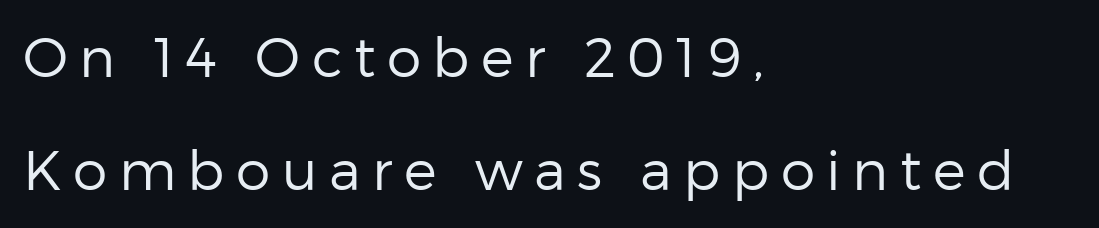
{"serif": "no", "italic": "no", "bold": "no", "weight": "regular", "width": "normal", "stroke_contrast": "low", "x_height": "medium", "monospaced": "no", "underline": "no", "align": "left", "line_spacing": "loose", "line_spacing_ratio": 2.06, "letter_spacing": "wide", "letter_spacing_em": 0.21, "glyph_px": 55}
